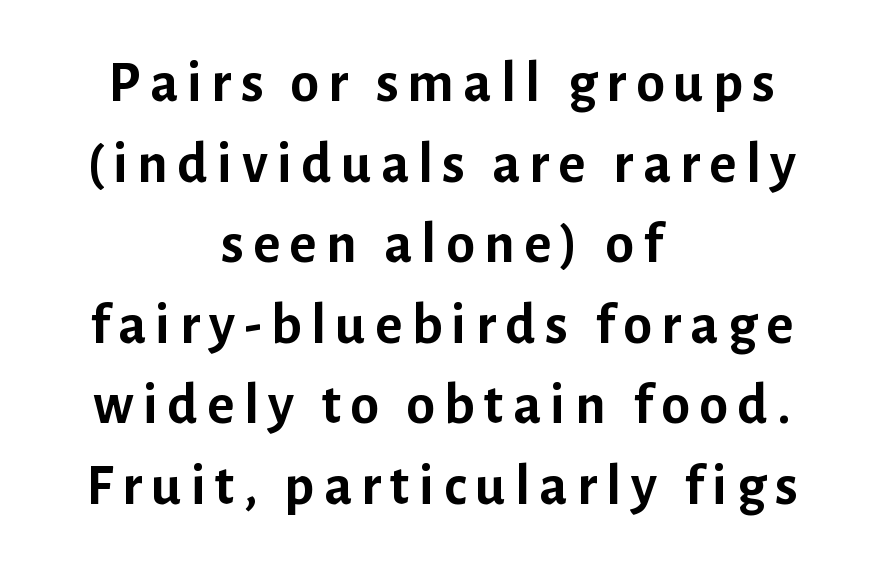
The image shows 58 px semibold sans-serif type, upright; set centered, normal line spacing (1.39x), not underlined; low stroke contrast and a medium x-height.
